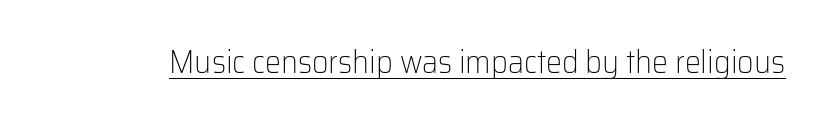
Q: Is the text bold? A: No.
Q: Is the text italic (slanted)? A: No, it is upright.
Q: Is the typeface a serif or a sans-serif typeface? A: Sans-serif.
Q: Is the text underlined? A: Yes.
Q: Is the spacing between letters normal or unusually wide? A: Normal.
Q: Width (condensed, normal, or wide)? A: Normal.
Q: Stroke contrast? A: Low.
Q: x-height? A: Medium.
Q: Monospaced? A: No.
